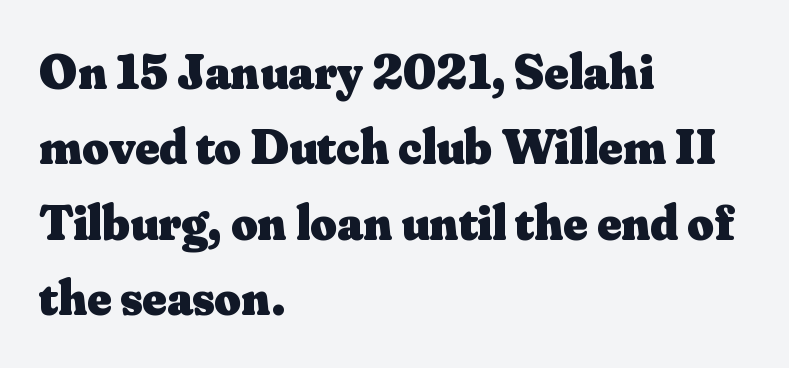
No extra tracking has been applied to these lines. Note the varied advance widths — an 'i' is clearly narrower than an 'm'. This sample keeps an unexceptional amount of space between lines. Descenders are the only things crossing below the line. Serif or sans? Serif — the stroke terminals have little feet.
